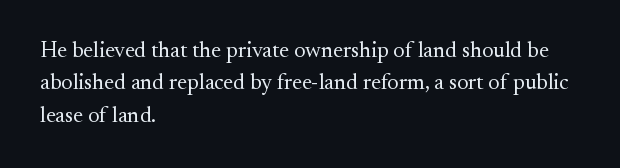
The image shows 22 px text type, upright; set left-aligned, normal line spacing (1.47x), normal letter spacing, not underlined.
